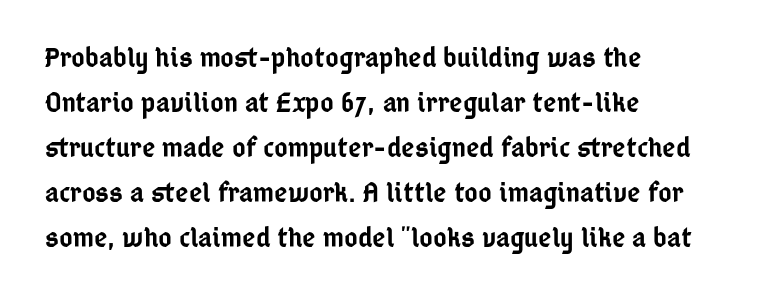
No word sits above an underline. The type family on display is of the sans-serif kind. These lines stack with their left ends in a neat column. Compared with typical paragraphs, the rows here are spaced about the same. The letterforms sit shoulder to shoulder at normal distance. As a designer I'd log this as weight 600, semibold.
